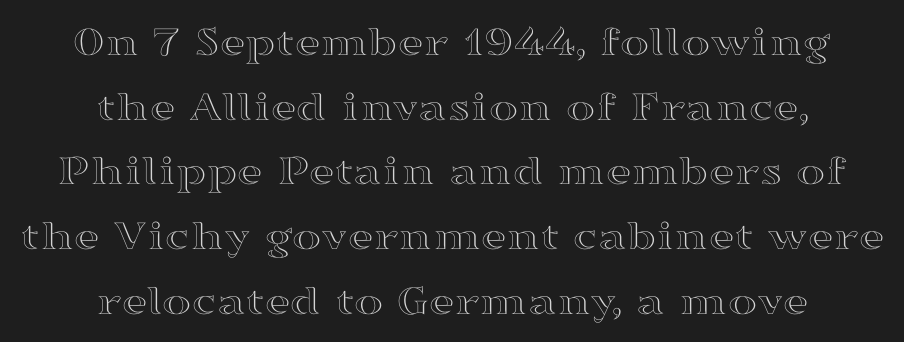
{"italic": "no", "width": "wide", "x_height": "medium", "monospaced": "no", "underline": "no", "align": "center", "line_spacing": "normal", "line_spacing_ratio": 1.47, "letter_spacing": "normal", "letter_spacing_em": 0.0, "glyph_px": 44}
